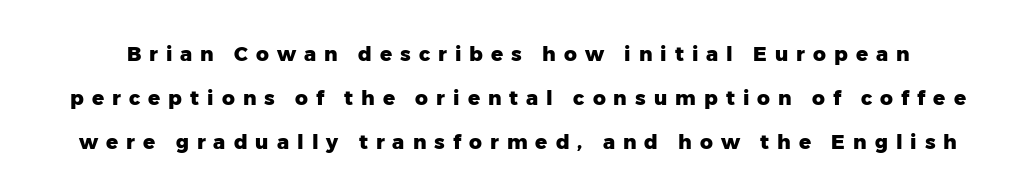
{"italic": "no", "bold": "yes", "underline": "no", "line_spacing": "loose", "line_spacing_ratio": 2.2, "letter_spacing": "wide", "letter_spacing_em": 0.4, "glyph_px": 20}
